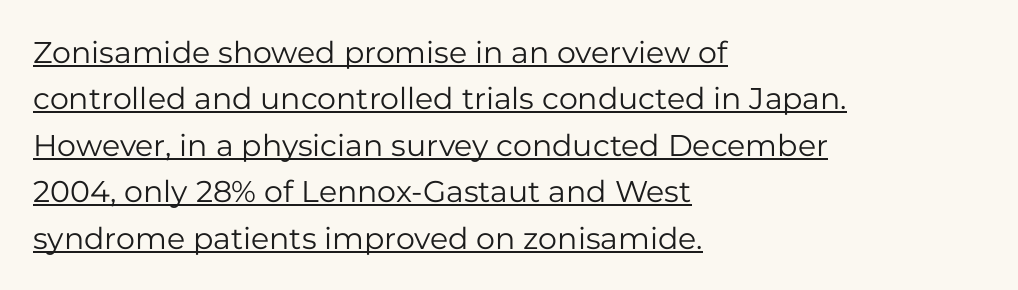
The image shows 30 px regular-weight sans-serif type, upright; set left-aligned, normal line spacing (1.55x), normal letter spacing, underlined; low stroke contrast and a medium x-height.
